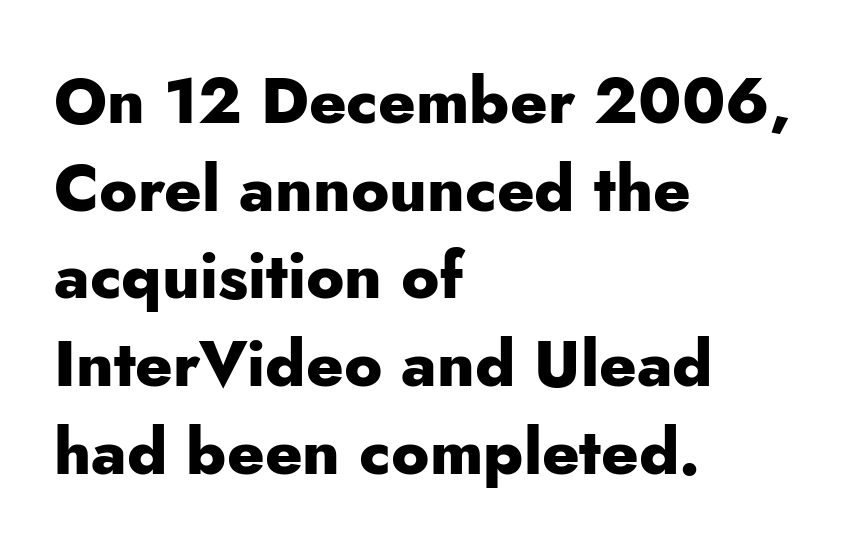
The image shows 64 px heavy sans-serif type, upright; set left-aligned, normal line spacing (1.37x), normal letter spacing, not underlined; low stroke contrast and a small x-height.
